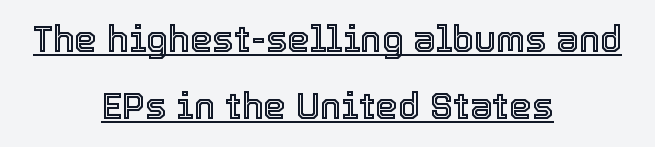
Note the varied advance widths — an 'i' is clearly narrower than an 'm'. The words here are underlined. Do the letters lean? They stand straight. The rendering keeps characters at their native spacing. A student would call this center alignment; a typographer would say set centered.
